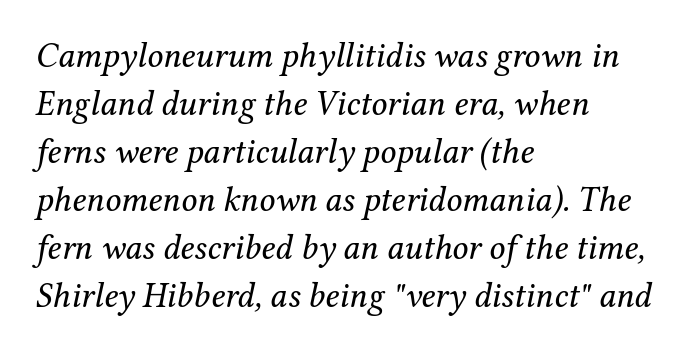
The image shows 35 px regular-weight serif type, italic (leaning right); set left-aligned, normal line spacing (1.37x), normal letter spacing, not underlined; medium stroke contrast and a medium x-height.
